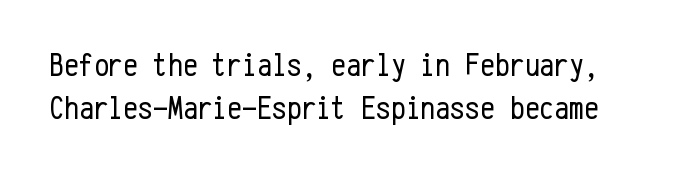
{"serif": "no", "italic": "no", "bold": "no", "weight": "regular", "width": "condensed", "stroke_contrast": "low", "x_height": "medium", "monospaced": "yes", "underline": "no", "line_spacing": "normal", "line_spacing_ratio": 1.3, "letter_spacing": "normal", "letter_spacing_em": 0.0, "glyph_px": 33}
